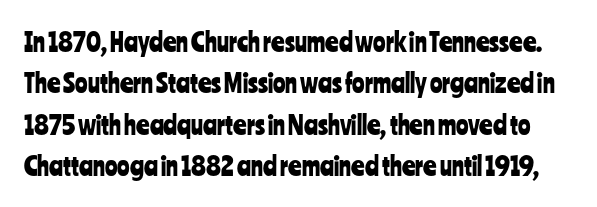
{"italic": "no", "underline": "no", "line_spacing": "normal", "line_spacing_ratio": 1.59, "letter_spacing": "normal", "letter_spacing_em": 0.0, "glyph_px": 26}
